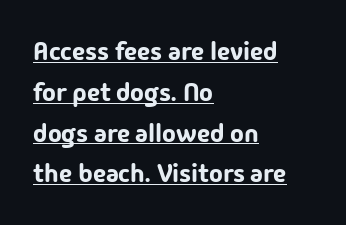
Is there much room between lines? A standard amount, neither cramped nor airy. Rendered with straight, roman letterforms. Compared with a centered layout, this one pins lines to the left instead. Honestly, the letter spacing is just normal — you wouldn't notice it. A baseline rule has been typeset under these characters.
